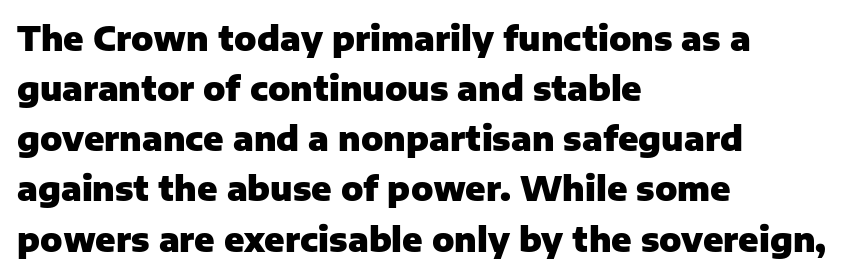
{"serif": "no", "italic": "no", "bold": "yes", "weight": "heavy", "width": "normal", "stroke_contrast": "low", "x_height": "medium", "monospaced": "no", "underline": "no", "align": "left", "line_spacing": "normal", "line_spacing_ratio": 1.52, "letter_spacing": "normal", "letter_spacing_em": 0.0, "glyph_px": 33}
